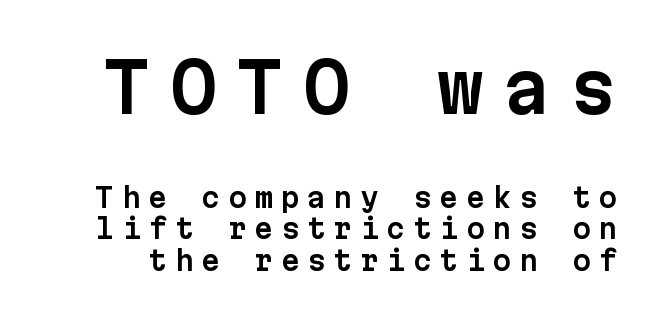
{"serif": "no", "italic": "no", "width": "normal", "stroke_contrast": "low", "x_height": "medium", "monospaced": "yes", "underline": "no", "line_spacing_ratio": 1.18, "letter_spacing": "wide", "letter_spacing_em": 0.28, "larger_block": "first", "size_ratio": 2.52, "glyph_px": 68}
